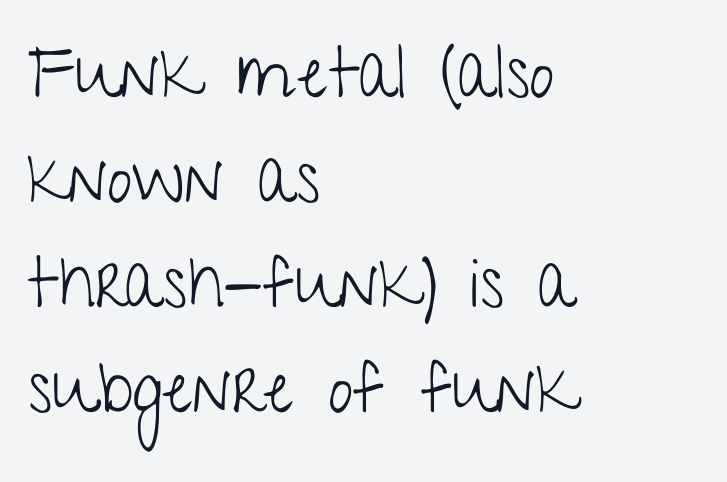
The image shows 70 px light, condensed sans-serif type, upright; set left-aligned, normal line spacing (1.5x), normal letter spacing, not underlined; low stroke contrast and a medium x-height.
